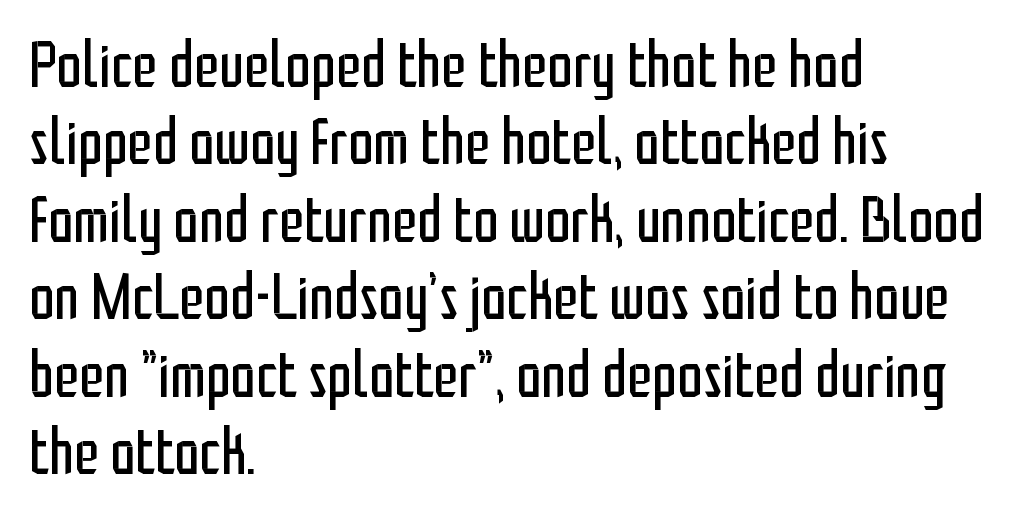
Q: Is the text bold? A: No.
Q: Is the text italic (slanted)? A: No, it is upright.
Q: Is the typeface a serif or a sans-serif typeface? A: Sans-serif.
Q: Is the text underlined? A: No.
Q: How is the paragraph aligned? A: Left-aligned.
Q: Is the spacing between letters normal or unusually wide? A: Normal.
Q: Width (condensed, normal, or wide)? A: Condensed.
Q: Stroke contrast? A: Low.
Q: x-height? A: Medium.
Q: Monospaced? A: No.
